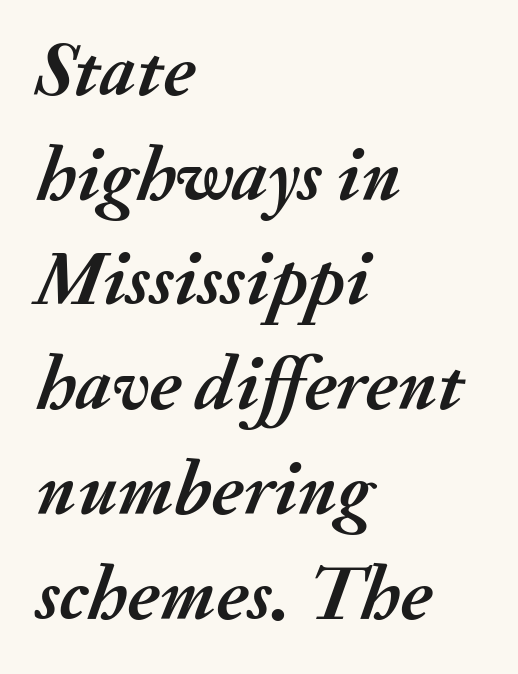
If you drew a ruler down the left edge, every line would touch it. Each row of text sits above clean, open space. The rendering keeps characters at their native spacing. Look at the stroke-to-counter ratio: heavy, a bold. Varying glyph widths throughout — classic text-font behaviour.
